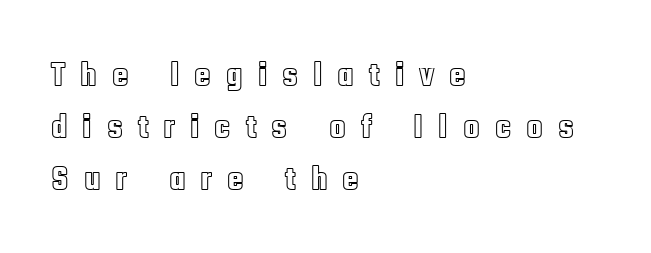
The image shows 34 px condensed type, upright; set left-aligned, normal line spacing (1.53x), unusually wide letter spacing (+0.44 em), not underlined; a large x-height.
